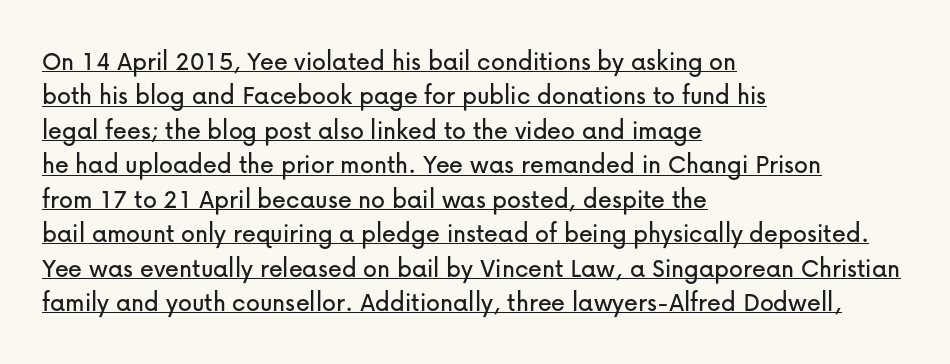
{"serif": "no", "italic": "no", "width": "normal", "stroke_contrast": "low", "x_height": "medium", "monospaced": "no", "underline": "yes", "align": "left", "line_spacing_ratio": 1.23, "letter_spacing": "normal", "letter_spacing_em": 0.0, "glyph_px": 28}
